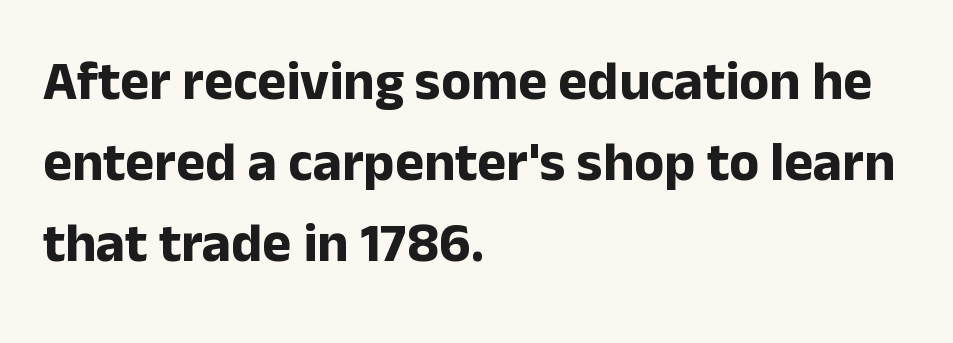
The image shows 55 px bold sans-serif type, upright; set left-aligned, normal line spacing (1.47x), normal letter spacing, not underlined; low stroke contrast and a medium x-height.
